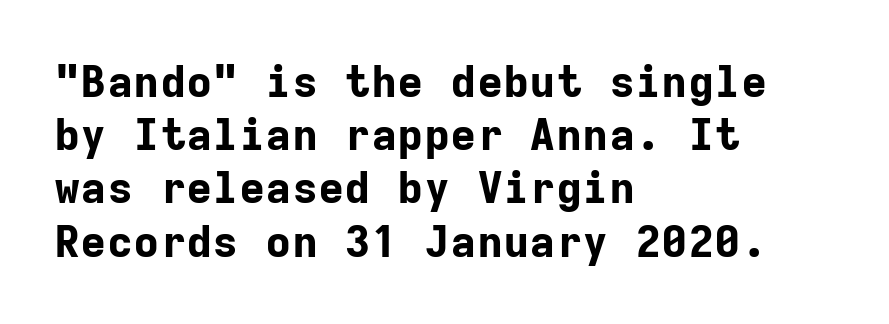
Q: Is the text bold? A: Yes.
Q: Is the text italic (slanted)? A: No, it is upright.
Q: Is the typeface a serif or a sans-serif typeface? A: Sans-serif.
Q: Is the text underlined? A: No.
Q: How is the paragraph aligned? A: Left-aligned.
Q: Is the spacing between letters normal or unusually wide? A: Normal.
Q: Width (condensed, normal, or wide)? A: Normal.
Q: Stroke contrast? A: Low.
Q: x-height? A: Medium.
Q: Monospaced? A: Yes.
